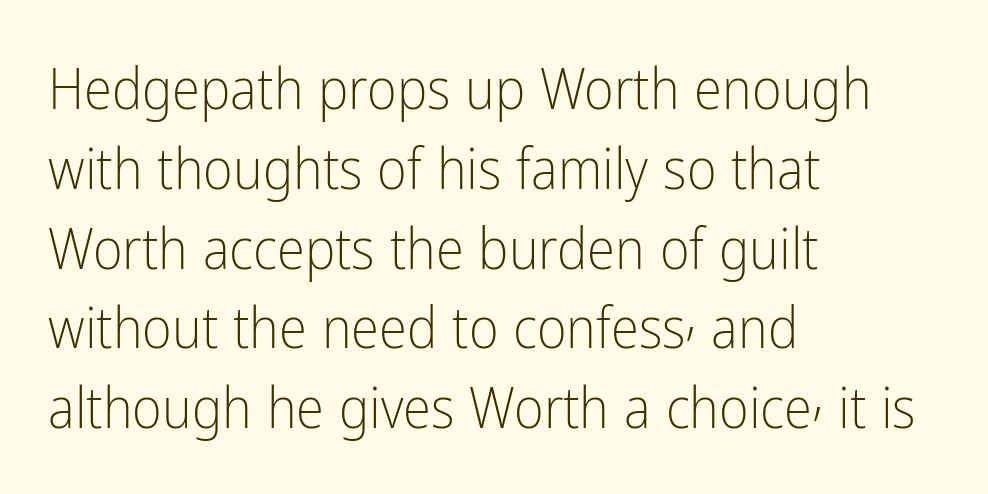
Plain, unruled lines of type. Check where the strokes stop: nothing finishes them off — pure sans. This sample is left-justified, so line endings fall wherever the words run out. When letters stand straight like this, we call the style roman or upright. Regarding leading, the lines here are spaced in the standard way.
